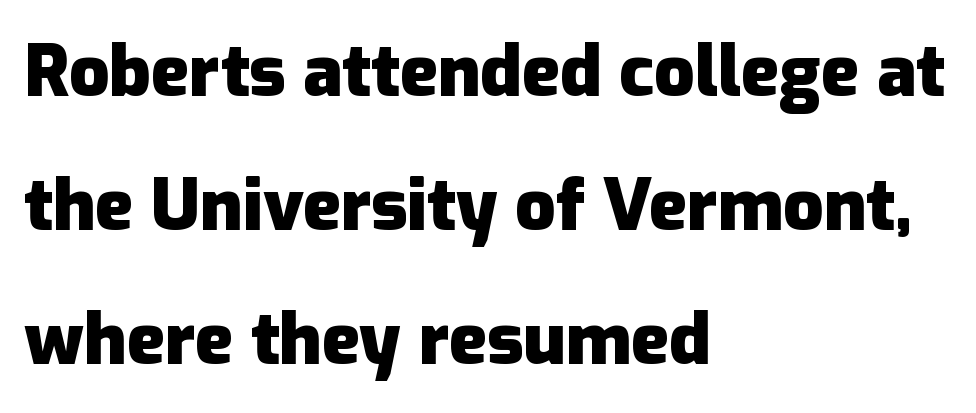
The image shows 71 px heavy sans-serif type, upright; set left-aligned, line spacing 1.89x, normal letter spacing, not underlined; low stroke contrast and a medium x-height.
